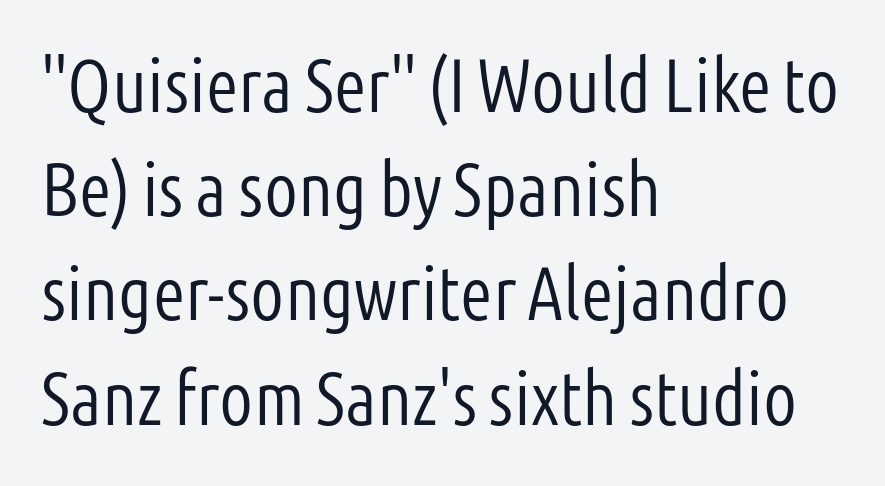
The type family on display is of the sans-serif kind. The face used here is proportionally spaced, like ordinary book or web type. The weight would be labelled regular, book, light, or lighter still. This sample keeps an unexceptional amount of space between lines. Ordinary non-slanted type is in use. In CSS terms this would be text-align: left.
